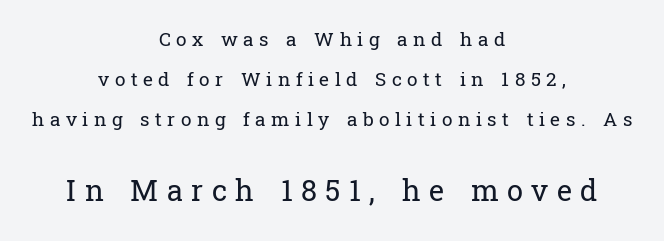
Q: Is the text bold? A: No.
Q: Is the text italic (slanted)? A: No, it is upright.
Q: Is the typeface a serif or a sans-serif typeface? A: Serif.
Q: Is the text underlined? A: No.
Q: How is the paragraph aligned? A: Centered.
Q: Is the spacing between letters normal or unusually wide? A: Unusually wide.
Q: Is the spacing between lines tight, normal or loose? A: Loose.
Q: Which block of text is set in a larger size, the first (top) or the second (bottom)? A: The second (bottom) one.
Q: Width (condensed, normal, or wide)? A: Normal.
Q: Stroke contrast? A: Low.
Q: x-height? A: Medium.
Q: Monospaced? A: No.
